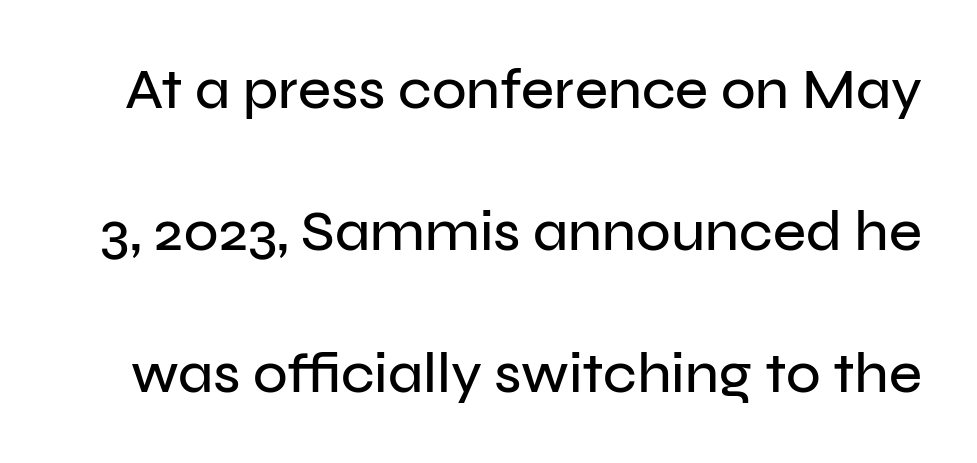
The image shows 57 px sans-serif type, upright; set loose line spacing (2.49x), normal letter spacing, not underlined; low stroke contrast and a medium x-height.
